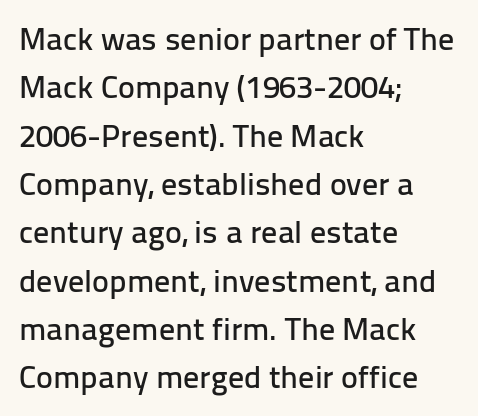
Q: Is the text italic (slanted)? A: No, it is upright.
Q: Is the typeface a serif or a sans-serif typeface? A: Sans-serif.
Q: Is the text underlined? A: No.
Q: How is the paragraph aligned? A: Left-aligned.
Q: Is the spacing between letters normal or unusually wide? A: Normal.
Q: Is the spacing between lines tight, normal or loose? A: Normal.
Q: Width (condensed, normal, or wide)? A: Normal.
Q: Stroke contrast? A: Low.
Q: x-height? A: Medium.
Q: Monospaced? A: No.
